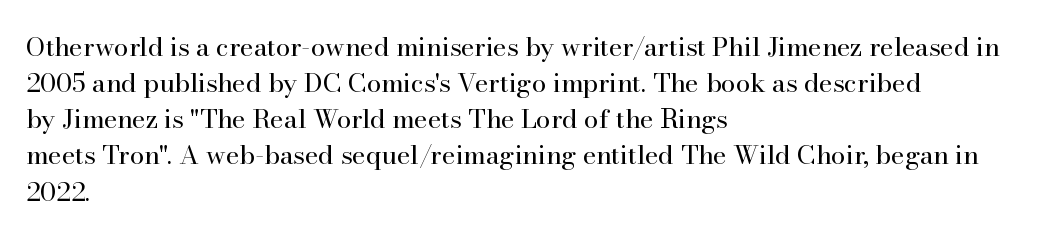
Teacher's note: observe the even left margin — that is flush-left alignment. Students, note that the glyphs here touch the page at normal intervals. Do the letters lean? They stand straight. Descenders hang freely into open space. Stem width sits at or under what a default text font uses.
